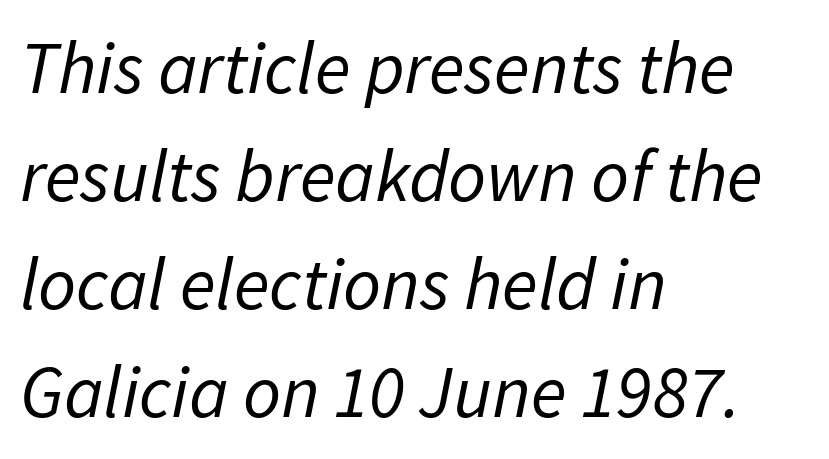
The image shows 74 px regular-weight type, italic (leaning right); set left-aligned, normal line spacing (1.46x), normal letter spacing, not underlined; low stroke contrast and a medium x-height.
